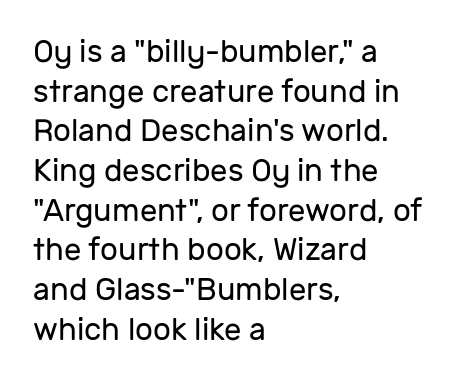
Q: Is the text bold? A: No.
Q: Is the text italic (slanted)? A: No, it is upright.
Q: Is the typeface a serif or a sans-serif typeface? A: Sans-serif.
Q: Is the text underlined? A: No.
Q: How is the paragraph aligned? A: Left-aligned.
Q: Is the spacing between letters normal or unusually wide? A: Normal.
Q: Is the spacing between lines tight, normal or loose? A: Normal.
Q: Width (condensed, normal, or wide)? A: Normal.
Q: Stroke contrast? A: Low.
Q: x-height? A: Medium.
Q: Monospaced? A: No.
